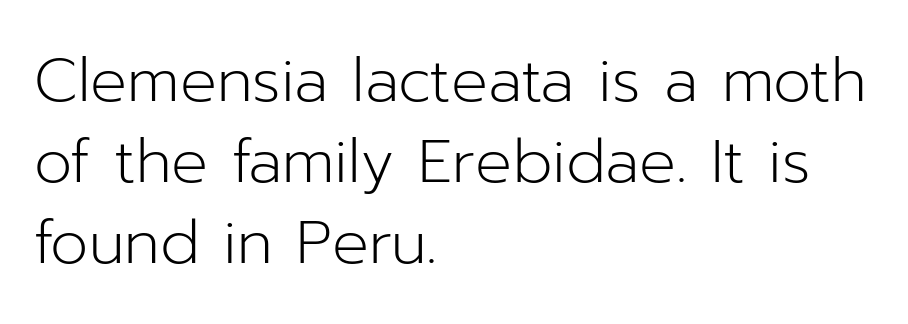
The image shows 61 px light sans-serif type, upright; set left-aligned, normal line spacing (1.33x), normal letter spacing, not underlined; low stroke contrast and a medium x-height.
